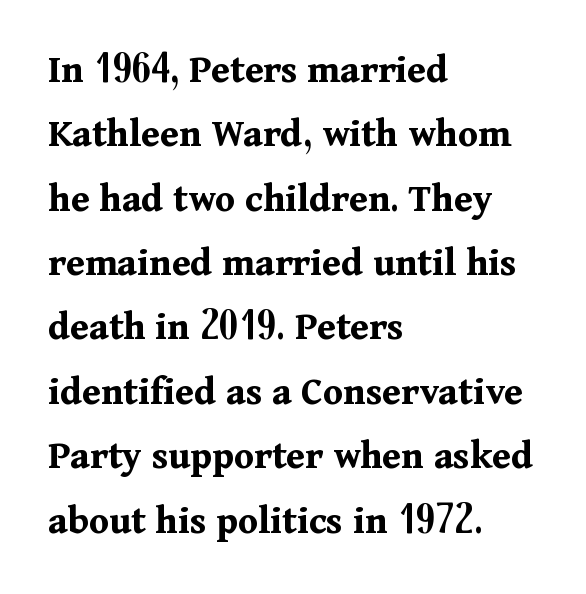
The image shows 41 px bold serif type, upright; set left-aligned, normal line spacing (1.57x), normal letter spacing, not underlined; medium stroke contrast and a medium x-height.
